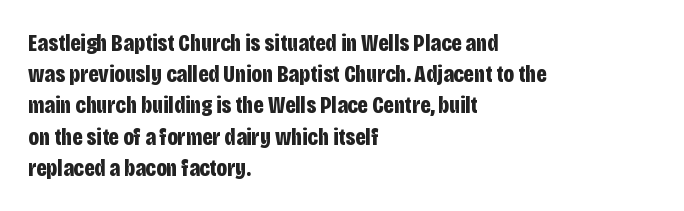
Q: Is the text bold? A: Yes.
Q: Is the text italic (slanted)? A: No, it is upright.
Q: Is the text underlined? A: No.
Q: How is the paragraph aligned? A: Left-aligned.
Q: Is the spacing between letters normal or unusually wide? A: Normal.
Q: Is the spacing between lines tight, normal or loose? A: Normal.
